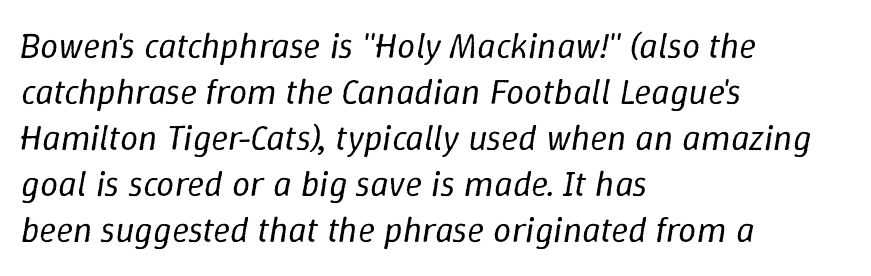
{"italic": "yes", "lean": "right", "slant_degrees": 9, "bold": "no", "weight": "regular", "width": "normal", "stroke_contrast": "low", "x_height": "medium", "monospaced": "no", "underline": "no", "align": "left", "line_spacing": "normal", "line_spacing_ratio": 1.28, "letter_spacing": "normal", "letter_spacing_em": 0.0, "glyph_px": 36}
